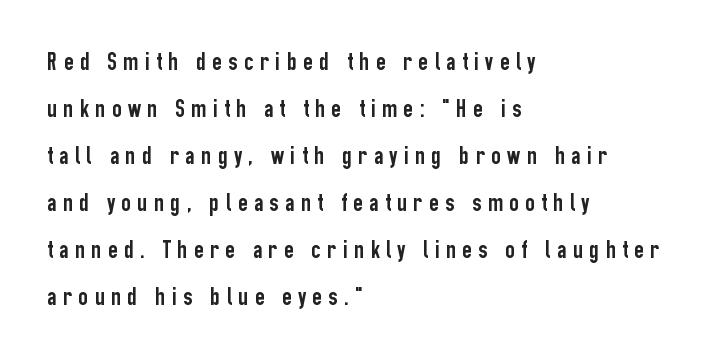
The image shows 26 px text type, upright; set left-aligned, line spacing 1.81x, unusually wide letter spacing (+0.25 em), not underlined.
